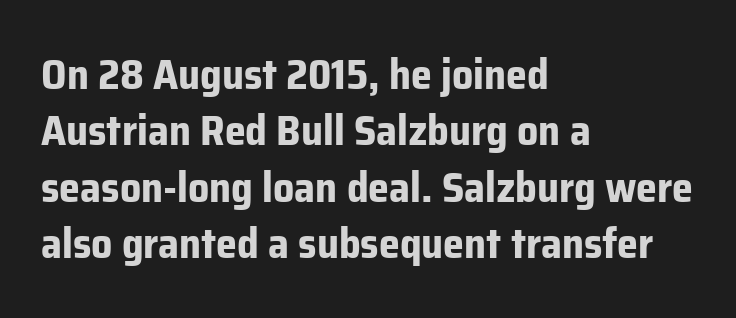
{"serif": "no", "italic": "no", "bold": "yes", "weight": "bold", "width": "normal", "stroke_contrast": "low", "x_height": "medium", "monospaced": "no", "underline": "no", "align": "left", "line_spacing": "normal", "line_spacing_ratio": 1.34, "letter_spacing": "normal", "letter_spacing_em": 0.0, "glyph_px": 42}
